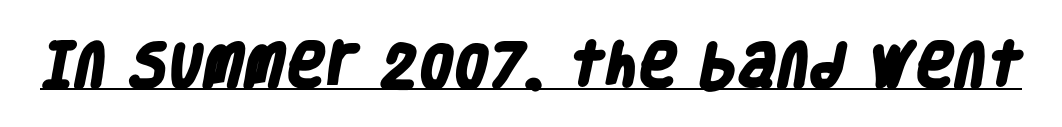
The sample's only ornament is a line tracing under the words. Think of a printed novel: that variable character pitch is what you see here. Font category for this specimen: sans-serif. The glyphs have the mass of a bold cut. The tracking reads as untouched default to a designer's eye.
